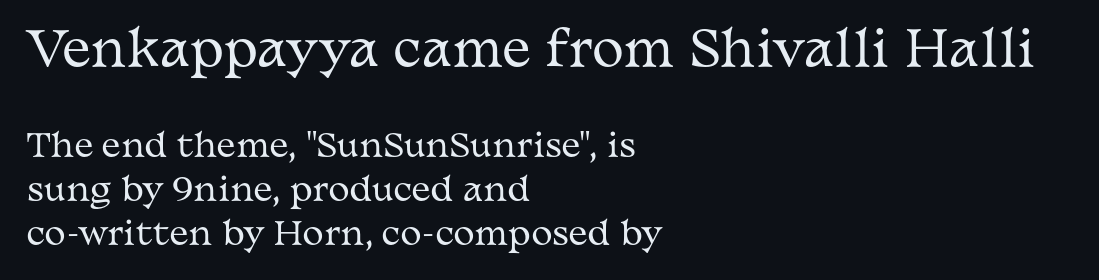
The image shows 48 px regular-weight, wide serif type, upright; set left-aligned, normal line spacing (1.37x), normal letter spacing, not underlined; the first (top) block is 1.5x larger; medium stroke contrast and a medium x-height.
